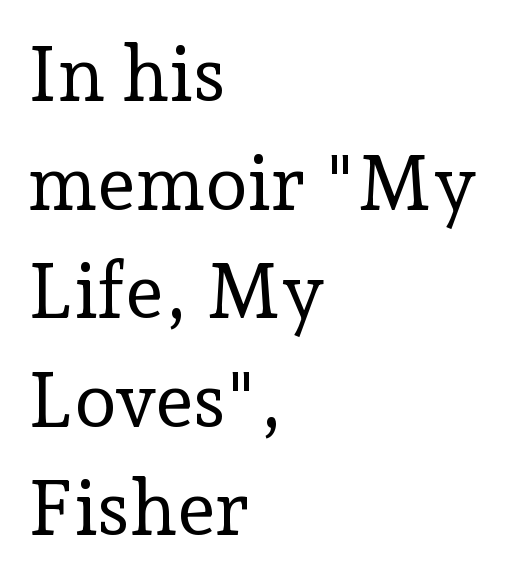
The image shows 77 px regular-weight serif type, upright; set left-aligned, normal line spacing (1.41x), normal letter spacing, not underlined; low stroke contrast and a medium x-height.
